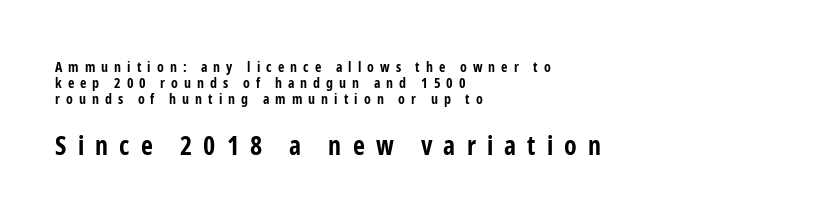
Whoever set this chose condensed vertical rhythm over breathing room. Heavy, bold letterforms. Honestly, there is no underline to notice here at all. The specimen reads as upright at a glance. A student would call this left alignment; a typographer would say flush left, rag right.
